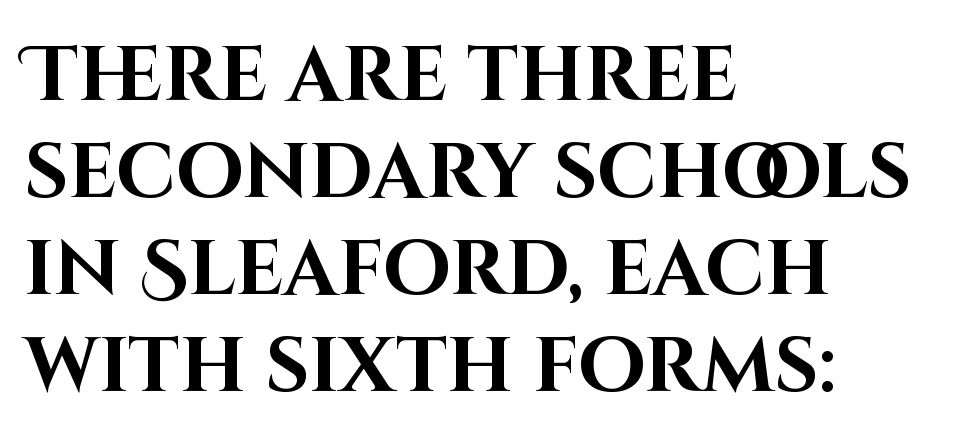
The image shows 77 px bold sans-serif type, upright; set left-aligned, normal line spacing (1.26x), normal letter spacing, not underlined; high stroke contrast and a large x-height.
